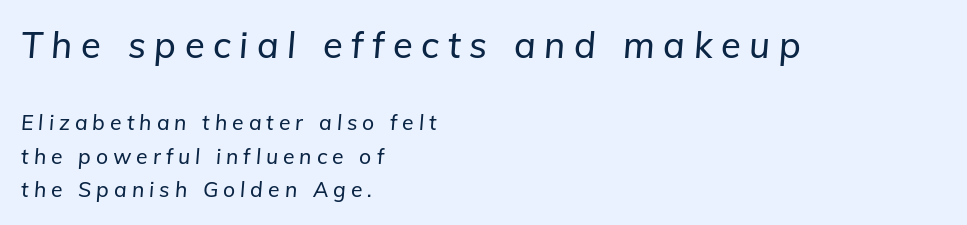
The image shows 36 px text type, italic (leaning right); set left-aligned, normal line spacing (1.61x), unusually wide letter spacing (+0.24 em), not underlined; the first (top) block is 1.71x larger; low stroke contrast and a medium x-height.
